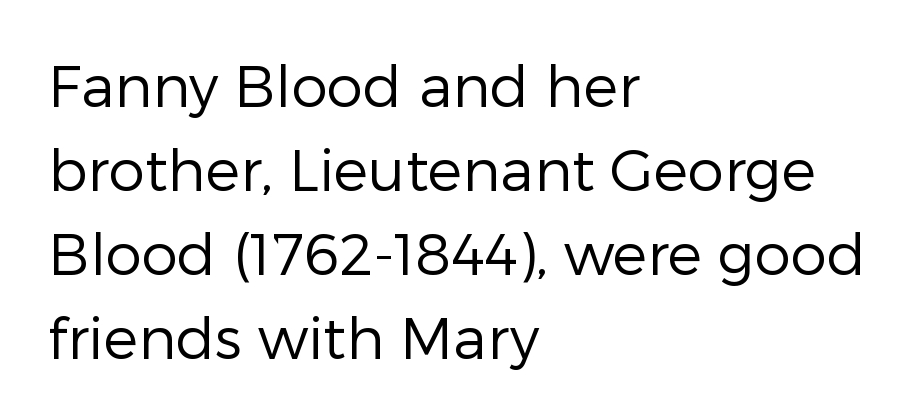
The cut favours lightness, reaching ordinary text weight at its darkest. Layout note: lines flush left. The type sits square on the baseline with zero lean. Varying glyph widths throughout — classic text-font behaviour. Bare-footed words on every line.
